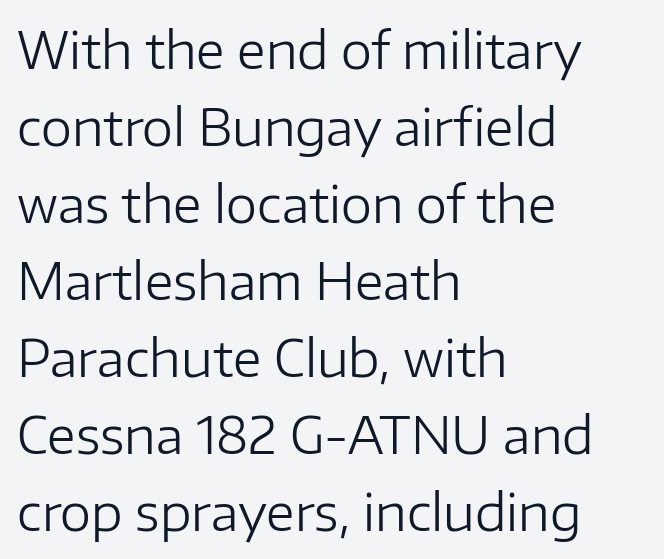
Q: Is the text bold? A: No.
Q: Is the text italic (slanted)? A: No, it is upright.
Q: Is the typeface a serif or a sans-serif typeface? A: Sans-serif.
Q: Is the text underlined? A: No.
Q: How is the paragraph aligned? A: Left-aligned.
Q: Is the spacing between letters normal or unusually wide? A: Normal.
Q: Is the spacing between lines tight, normal or loose? A: Normal.
Q: Width (condensed, normal, or wide)? A: Normal.
Q: Stroke contrast? A: Low.
Q: x-height? A: Medium.
Q: Monospaced? A: No.
